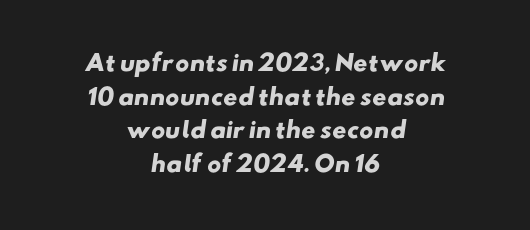
Q: Is the text bold? A: Yes.
Q: Is the text underlined? A: No.
Q: How is the paragraph aligned? A: Centered.
Q: Is the spacing between letters normal or unusually wide? A: Normal.
Q: Is the spacing between lines tight, normal or loose? A: Normal.
